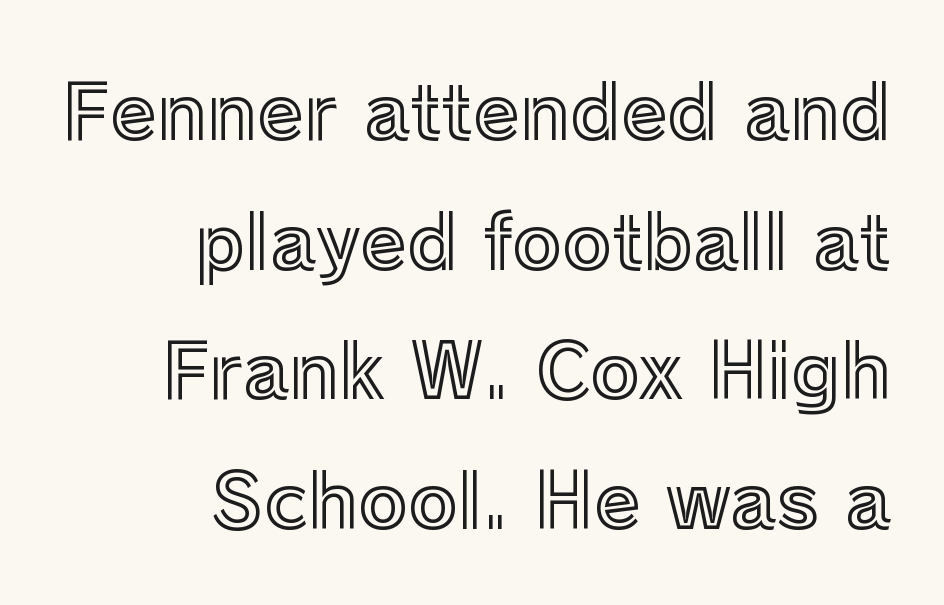
Horizontally, the lines are justified to the trailing edge only. You could not count columns in this text — the font is proportionally spaced. Does the lettering tilt? It doesn't — this is upright. Spacing between characters is what you'd get straight out of the box. A clean baseline with only descenders dipping below it.
